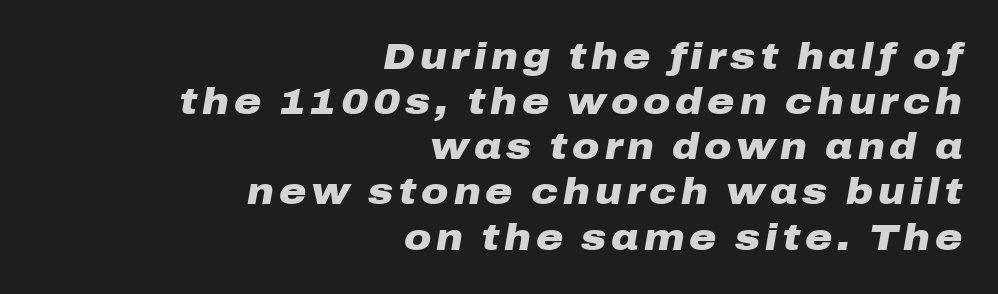
Proportional: the letters do not fall into vertical columns. A student would call this right alignment; a typographer would say flush right, rag left. Emphasis by weight is at full strength: bold. A typesetter would mark this as italic. The foot of each line stays bare and open.
